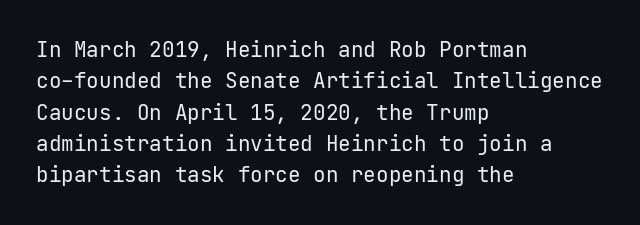
{"italic": "no", "bold": "no", "underline": "no", "align": "left", "line_spacing": "normal", "line_spacing_ratio": 1.49, "letter_spacing": "normal", "letter_spacing_em": 0.0, "glyph_px": 21}
